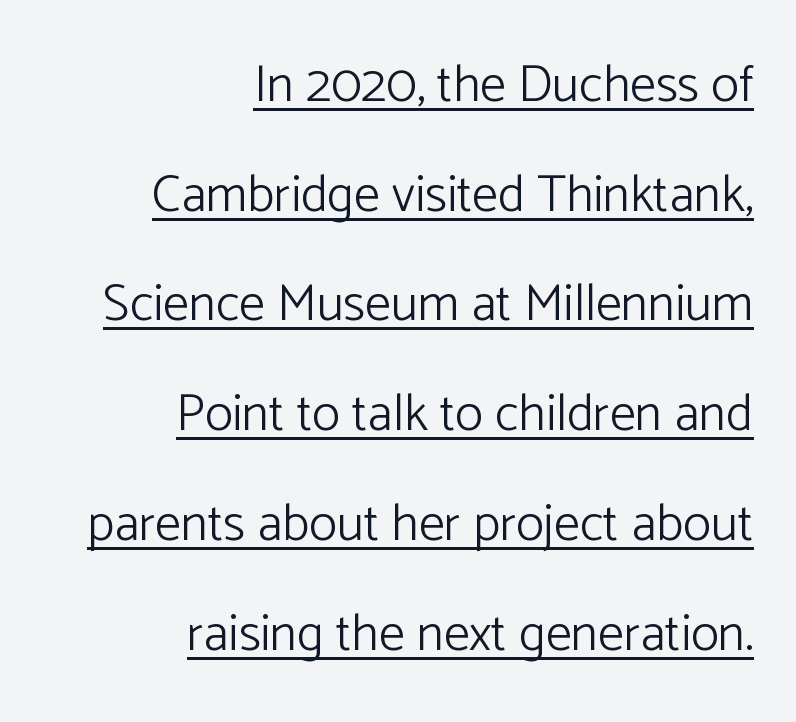
{"serif": "no", "italic": "no", "bold": "no", "weight": "light", "width": "normal", "stroke_contrast": "low", "x_height": "medium", "monospaced": "no", "underline": "yes", "align": "right", "line_spacing": "loose", "line_spacing_ratio": 2.11, "letter_spacing": "normal", "letter_spacing_em": 0.0, "glyph_px": 52}
